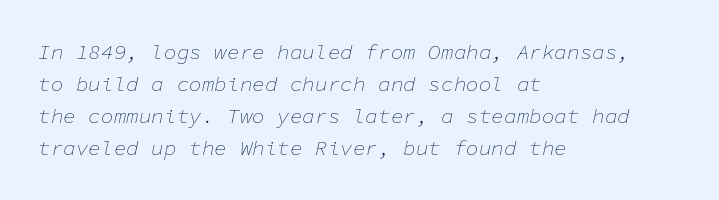
Each word holds together tightly as a unit, with standard inter-letter gaps. The lines sit at an ordinary, default distance from one another. Where is the straight margin? On the left. Stems and bowls with no extra thickness — not bold.
